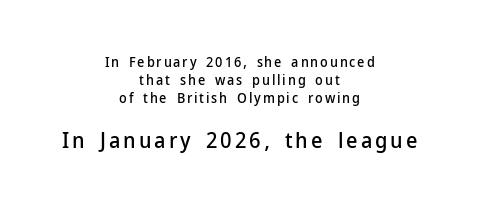
Regarding leading, the lines here are spaced in the standard way. The baseline area is clear. The axis of the letterforms is exactly vertical. The rendering positions every line midway between the sides.
